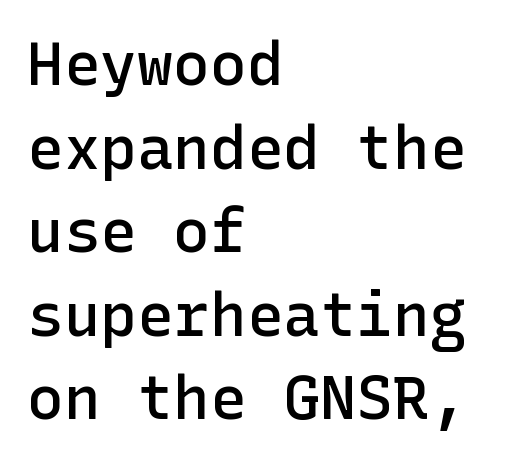
{"serif": "no", "italic": "no", "bold": "semi", "weight": "semibold", "width": "normal", "stroke_contrast": "low", "x_height": "medium", "underline": "no", "align": "left", "line_spacing": "normal", "line_spacing_ratio": 1.37, "letter_spacing": "normal", "letter_spacing_em": 0.0, "glyph_px": 61}
